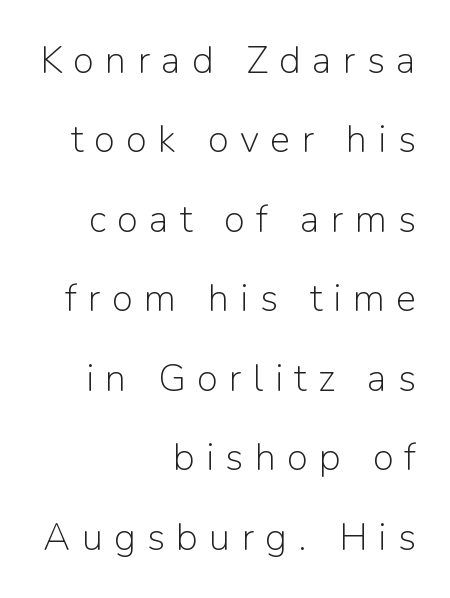
This sample uses expanded letter spacing, leaving extra air between glyphs. The space between consecutive lines is lavish. The face used here is proportionally spaced, like ordinary book or web type. Decoration check: the copy has no underline.
